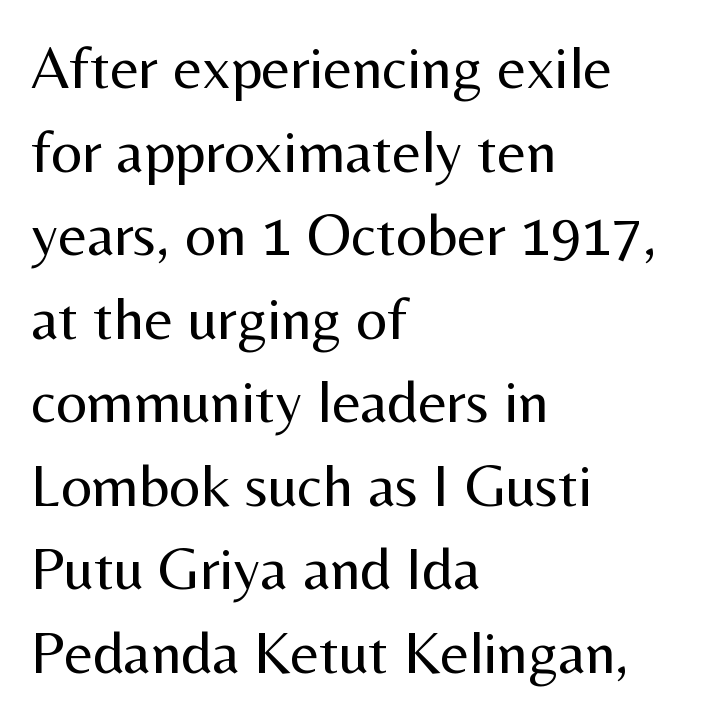
On a weight scale, this lands at 450 or below. What's the leading like? Ordinary, nothing unusual. A typesetter would call this zero additional tracking. This is sans-serif lettering, the kind often seen on screens and signage.
